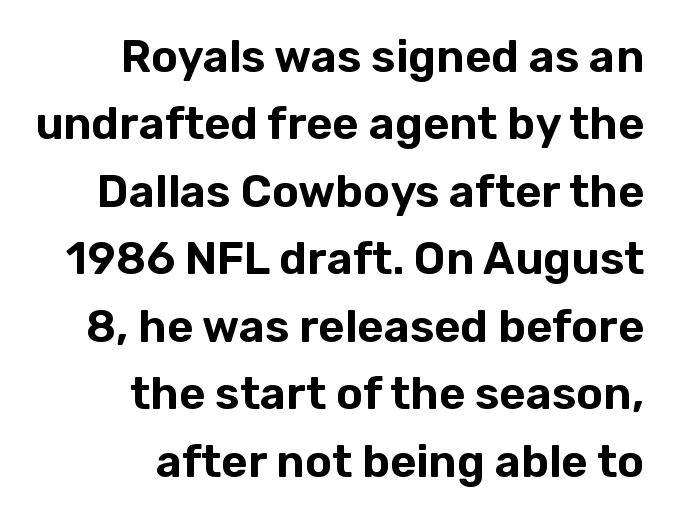
{"serif": "no", "italic": "no", "width": "normal", "stroke_contrast": "low", "x_height": "medium", "monospaced": "no", "underline": "no", "align": "right", "line_spacing": "normal", "line_spacing_ratio": 1.5, "letter_spacing": "normal", "letter_spacing_em": 0.0, "glyph_px": 45}
